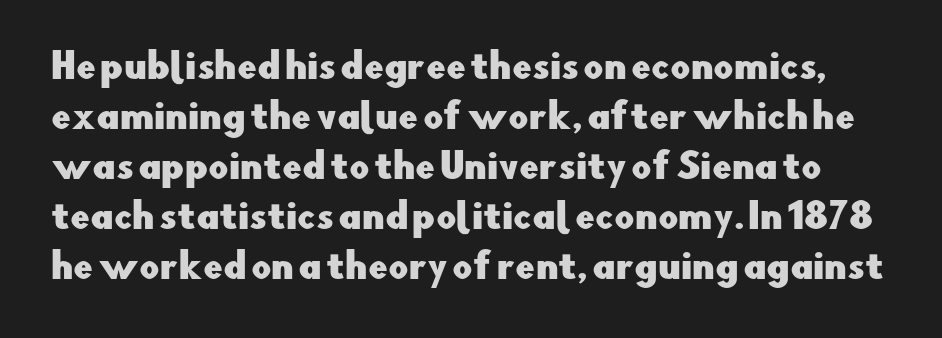
The specimen omits any rule beneath the text block's lines. Spacing verdict: proportional, widths tailored to each character. Upright lettering throughout. In terms of letterspacing, this is plain default setting. If you measured baseline to baseline, you'd find a middling distance.
